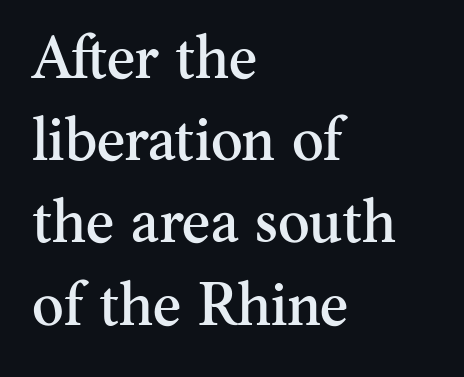
The image shows 60 px serif type, upright; set left-aligned, normal line spacing (1.37x), normal letter spacing, not underlined; medium stroke contrast and a small x-height.
